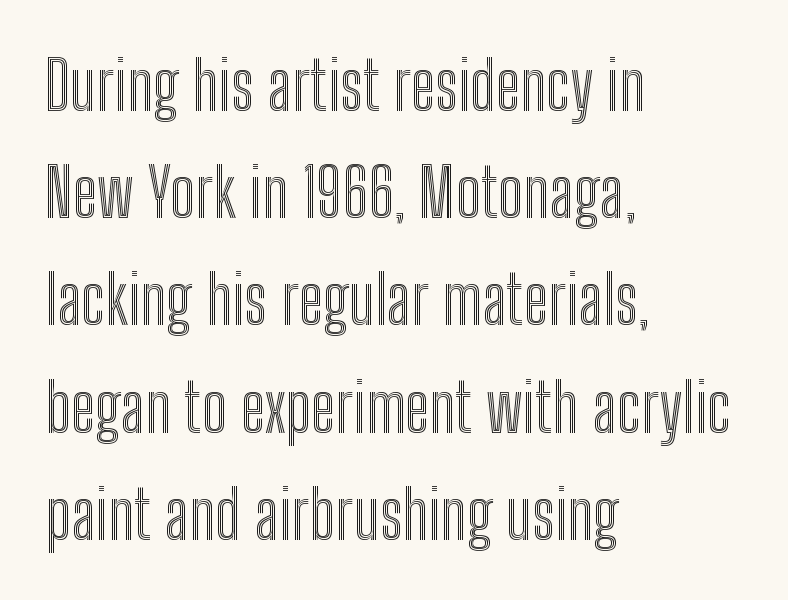
The image shows 67 px condensed type, upright; set left-aligned, normal line spacing (1.6x), normal letter spacing, not underlined; a medium x-height.
